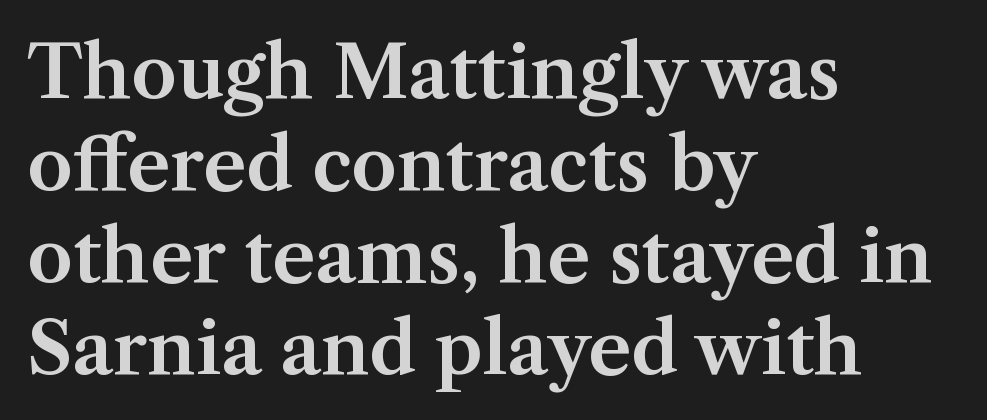
{"serif": "yes", "italic": "no", "width": "normal", "stroke_contrast": "medium", "x_height": "medium", "monospaced": "no", "underline": "no", "align": "left", "line_spacing": "normal", "line_spacing_ratio": 1.26, "letter_spacing": "normal", "letter_spacing_em": 0.0, "glyph_px": 73}
